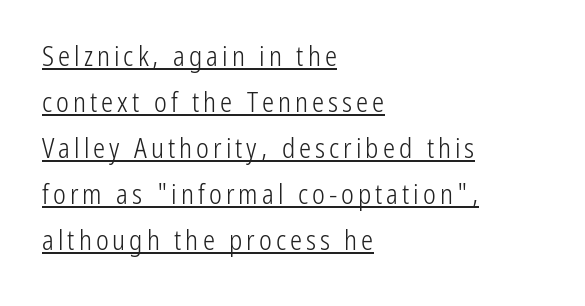
Is there any slant? The stems are plumb. Teacher's note: observe the even left margin — that is flush-left alignment. The characters are drawn with everyday or finer stroke widths. This is underlined copy, the kind a proofreader might mark for attention.
